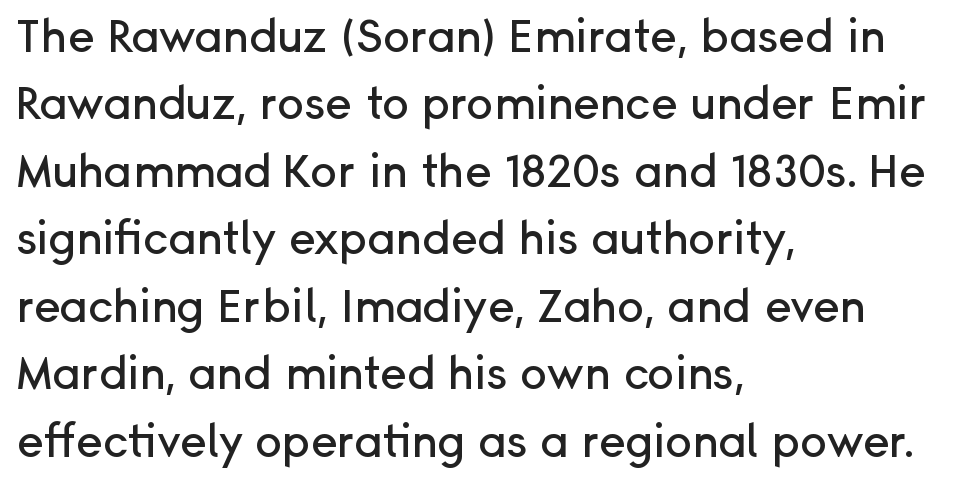
Q: Is the text italic (slanted)? A: No, it is upright.
Q: Is the typeface a serif or a sans-serif typeface? A: Sans-serif.
Q: Is the text underlined? A: No.
Q: How is the paragraph aligned? A: Left-aligned.
Q: Is the spacing between letters normal or unusually wide? A: Normal.
Q: Is the spacing between lines tight, normal or loose? A: Normal.
Q: Width (condensed, normal, or wide)? A: Normal.
Q: Stroke contrast? A: Low.
Q: x-height? A: Medium.
Q: Monospaced? A: No.
